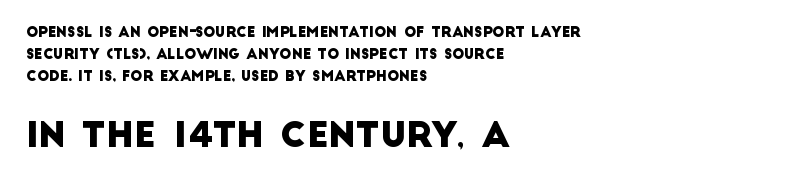
The image shows 35 px sans-serif type; set left-aligned, normal line spacing (1.56x), normal letter spacing, not underlined; the second (bottom) block is 2.5x larger; low stroke contrast and a large x-height.
